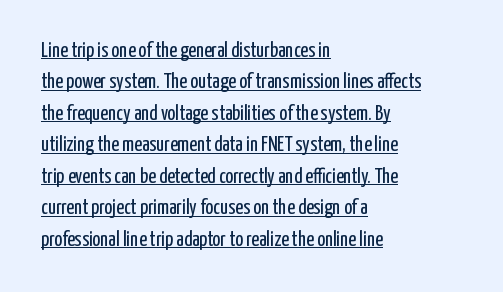
Posture: straight, roman, zero tilt. The specimen includes a rule beneath the text block's lines. A typesetter would call this leading conventional body-copy spacing. The letters sit at their default tracking, neither squeezed nor spread.
